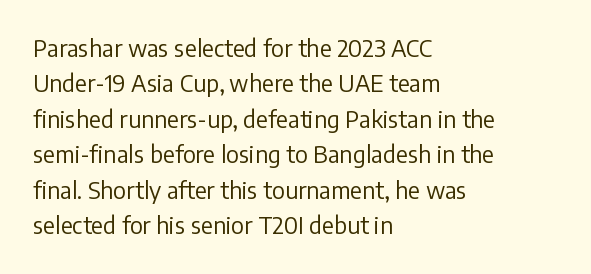
The image shows 23 px text type, upright; set left-aligned, normal line spacing (1.54x), normal letter spacing, not underlined.
